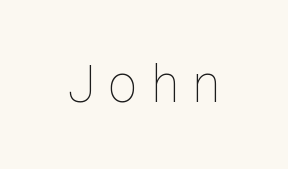
When letters stand straight like this, we call the style roman or upright. The type is letterspaced generously, with wide tracking. The string is rendered with underlining switched off. The face used here is proportionally spaced, like ordinary book or web type. Summary of weight: not heavy and not bold.
